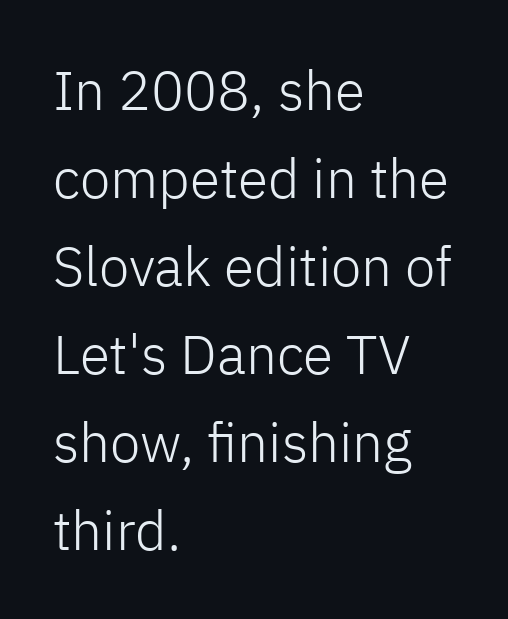
Q: Is the text bold? A: No.
Q: Is the text italic (slanted)? A: No, it is upright.
Q: Is the typeface a serif or a sans-serif typeface? A: Sans-serif.
Q: Is the text underlined? A: No.
Q: How is the paragraph aligned? A: Left-aligned.
Q: Is the spacing between letters normal or unusually wide? A: Normal.
Q: Is the spacing between lines tight, normal or loose? A: Normal.
Q: Width (condensed, normal, or wide)? A: Normal.
Q: Stroke contrast? A: Low.
Q: x-height? A: Medium.
Q: Monospaced? A: No.
